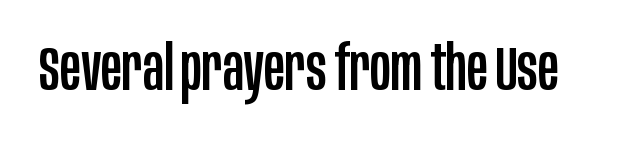
Unmarked baselines from the first word to the last. Do the letters lean? They stand straight. Looks like regular typesetting: each glyph gets only the width it needs. Observe the ordinary spacing: letters are neighbours, not strangers.
